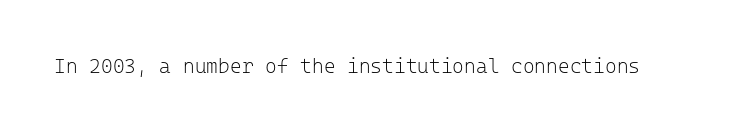
Q: Is the text bold? A: No.
Q: Is the text italic (slanted)? A: No, it is upright.
Q: Is the text underlined? A: No.
Q: Is the spacing between letters normal or unusually wide? A: Normal.
